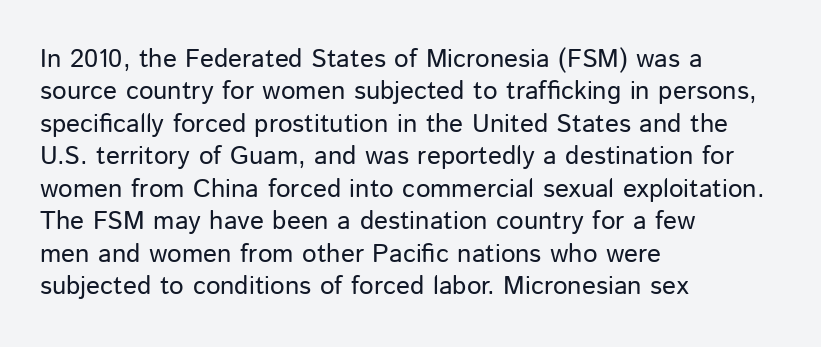
The image shows 26 px text type, upright; set left-aligned, normal line spacing (1.25x), normal letter spacing, not underlined.
